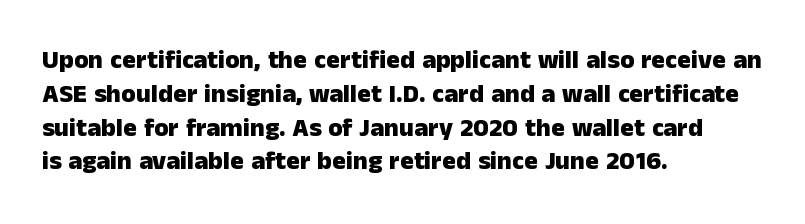
The image shows 26 px bold type, upright; set left-aligned, normal line spacing (1.3x), normal letter spacing, not underlined.
